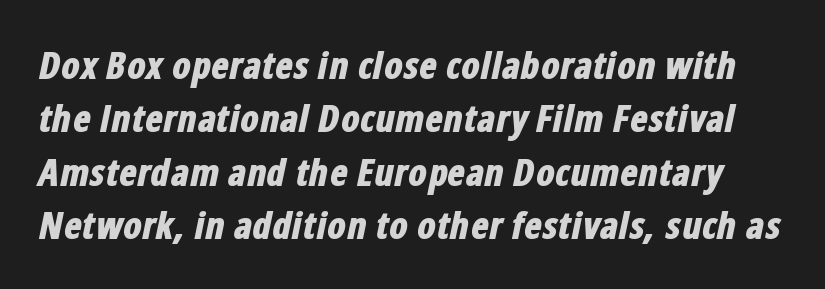
The rendering keeps characters at their native spacing. This rendering features lettering with no underline. Every letter is thick-stroked: bold, no question. Baseline-to-baseline distance is the conventional proportion of letter height. The lettering tilts uniformly, giving the passage an italic look. The letters advance in unequal steps, a hallmark of proportional type.
